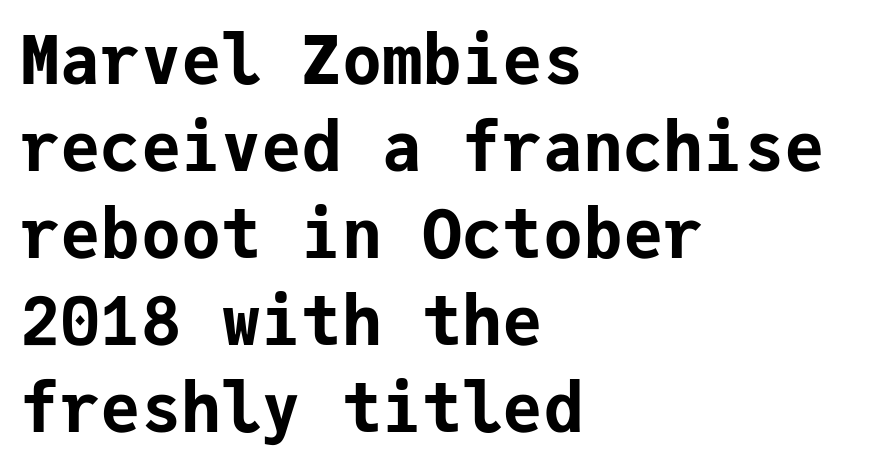
Q: Is the text bold? A: Yes.
Q: Is the text italic (slanted)? A: No, it is upright.
Q: Is the typeface a serif or a sans-serif typeface? A: Sans-serif.
Q: Is the text underlined? A: No.
Q: How is the paragraph aligned? A: Left-aligned.
Q: Is the spacing between letters normal or unusually wide? A: Normal.
Q: Is the spacing between lines tight, normal or loose? A: Normal.
Q: Width (condensed, normal, or wide)? A: Normal.
Q: Stroke contrast? A: Low.
Q: x-height? A: Medium.
Q: Monospaced? A: Yes.
